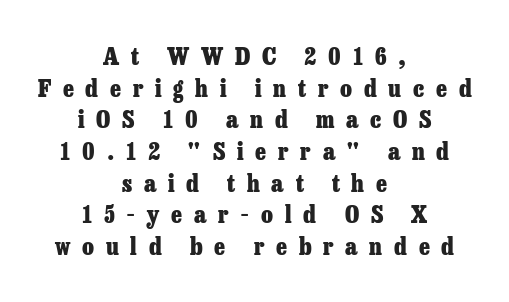
The image shows 24 px bold type, upright; set centered, normal line spacing (1.32x), unusually wide letter spacing (+0.49 em), not underlined.
